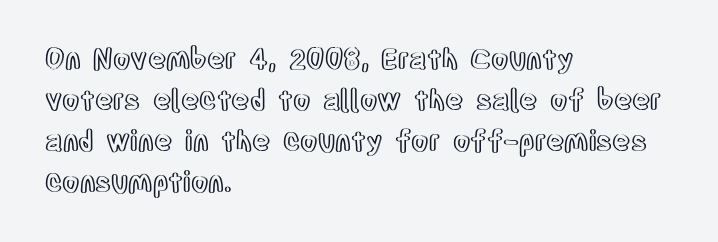
Q: Is the text italic (slanted)? A: No, it is upright.
Q: Is the text underlined? A: No.
Q: How is the paragraph aligned? A: Left-aligned.
Q: Is the spacing between letters normal or unusually wide? A: Normal.
Q: Is the spacing between lines tight, normal or loose? A: Normal.
Q: Width (condensed, normal, or wide)? A: Condensed.
Q: x-height? A: Large.
Q: Monospaced? A: No.
